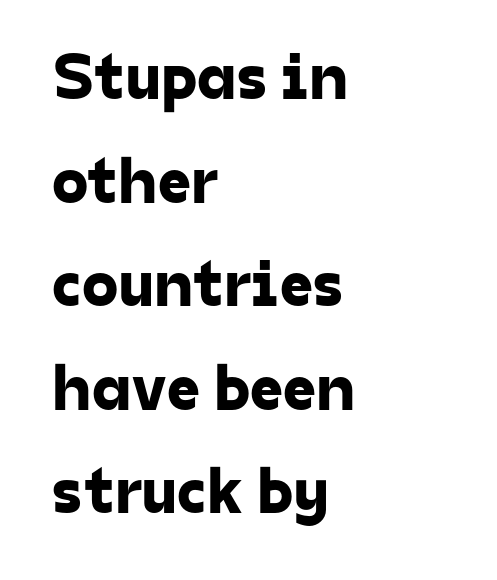
The image shows 66 px sans-serif type; set left-aligned, normal line spacing (1.57x), normal letter spacing, not underlined; low stroke contrast and a medium x-height.
